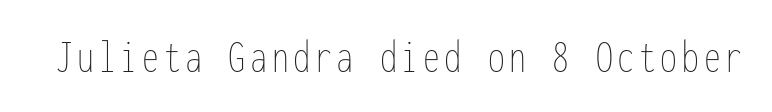
{"italic": "no", "bold": "no", "weight": "thin", "width": "condensed", "stroke_contrast": "low", "x_height": "medium", "monospaced": "yes", "underline": "no", "glyph_px": 48}
